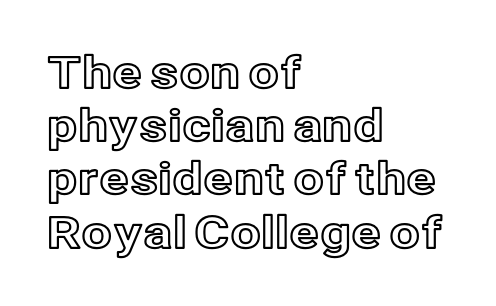
In terms of posture, this sample is upright. There is no visible air inserted between adjacent glyphs. Where is the straight margin? On the left. Each row of text sits above clean, open space. Looks like regular typesetting: each glyph gets only the width it needs.
